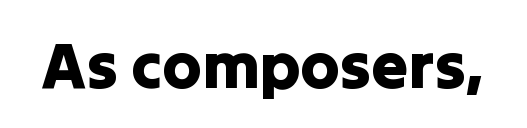
{"serif": "no", "italic": "no", "width": "normal", "stroke_contrast": "low", "x_height": "medium", "monospaced": "no", "underline": "no", "letter_spacing": "normal", "letter_spacing_em": 0.0, "glyph_px": 66}
